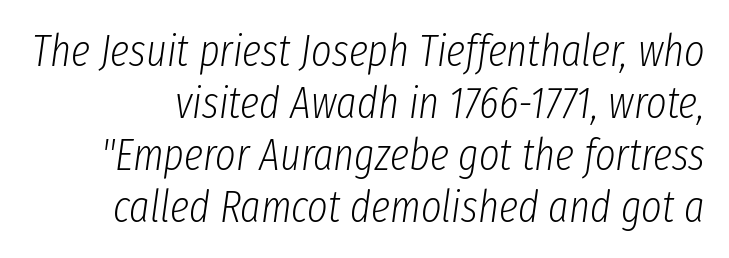
The image shows 44 px light, condensed type, italic (leaning right); set line spacing 1.18x, normal letter spacing, not underlined; low stroke contrast and a medium x-height.
